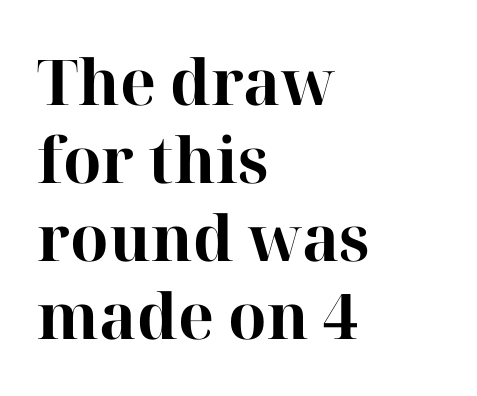
The image shows 63 px bold serif type, upright; set left-aligned, line spacing 1.24x, normal letter spacing, not underlined; high stroke contrast and a medium x-height.
